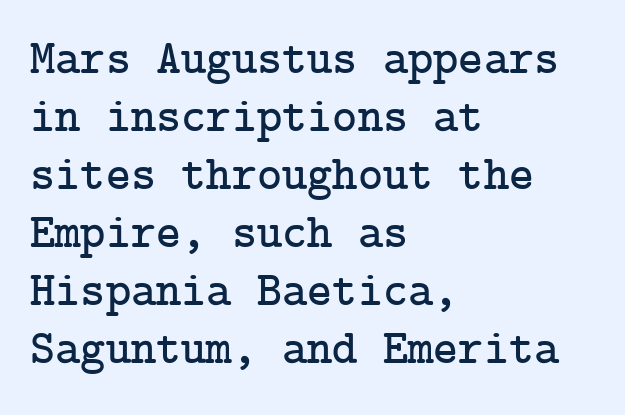
Ascenders rise straight up at ninety degrees. Glyph-to-glyph distance matches everyday printed text. The glyphs are unaccompanied by any horizontal stroke below them. Are there feet on the stems? There are — it's a serif. One-word summary of the alignment: left.
